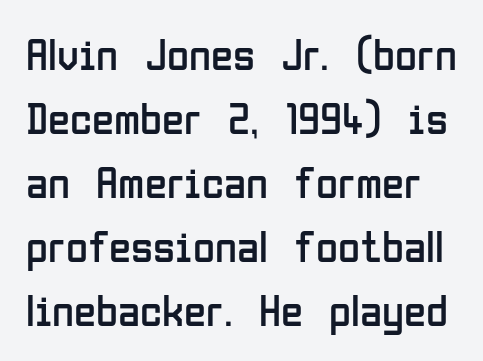
Underlining? Definitely not there. Letters have the restrained weight of plain body copy at most. Style check: upright. A sans-serif font was chosen for this passage. Each letter keeps its own natural width here, so spacing adapts to shape.
